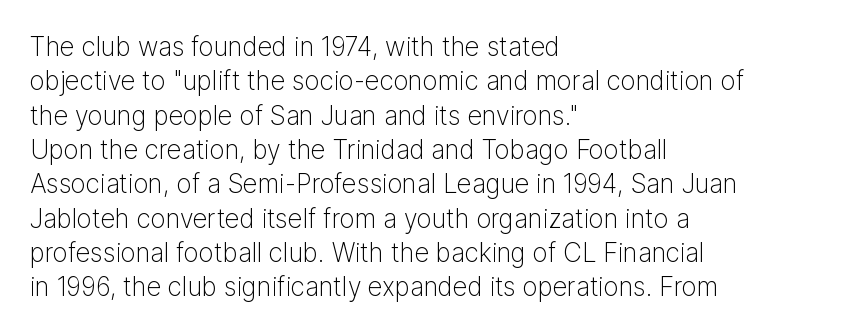
The image shows 26 px text type, upright; set left-aligned, normal line spacing (1.32x), normal letter spacing, not underlined.
